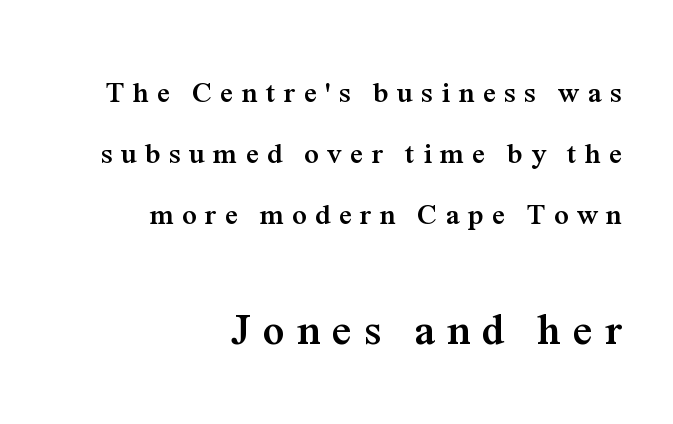
The image shows 43 px semibold serif type, upright; set right-aligned, loose line spacing (2.1x), unusually wide letter spacing (+0.29 em), not underlined; the second (bottom) block is 1.48x larger; medium stroke contrast and a medium x-height.
